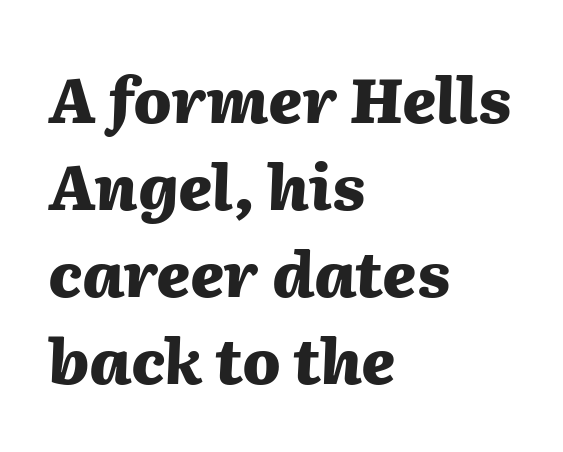
The image shows 63 px heavy type, italic (leaning right); set left-aligned, normal line spacing (1.38x), normal letter spacing, not underlined; medium stroke contrast and a medium x-height.
